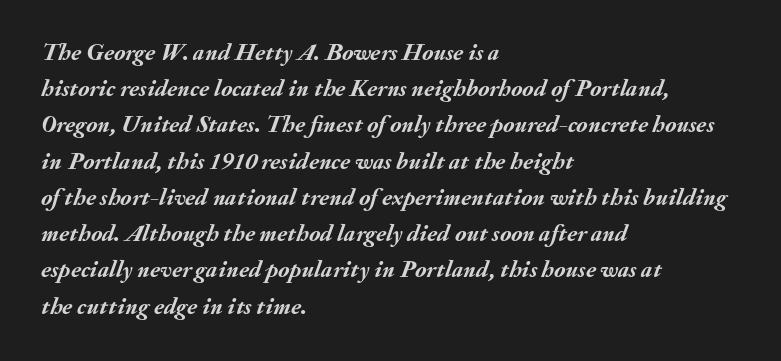
Q: Is the text bold? A: Yes.
Q: Is the text italic (slanted)? A: Yes, it leans right by about 20 degrees.
Q: Is the text underlined? A: No.
Q: How is the paragraph aligned? A: Left-aligned.
Q: Is the spacing between letters normal or unusually wide? A: Normal.
Q: Is the spacing between lines tight, normal or loose? A: Normal.
